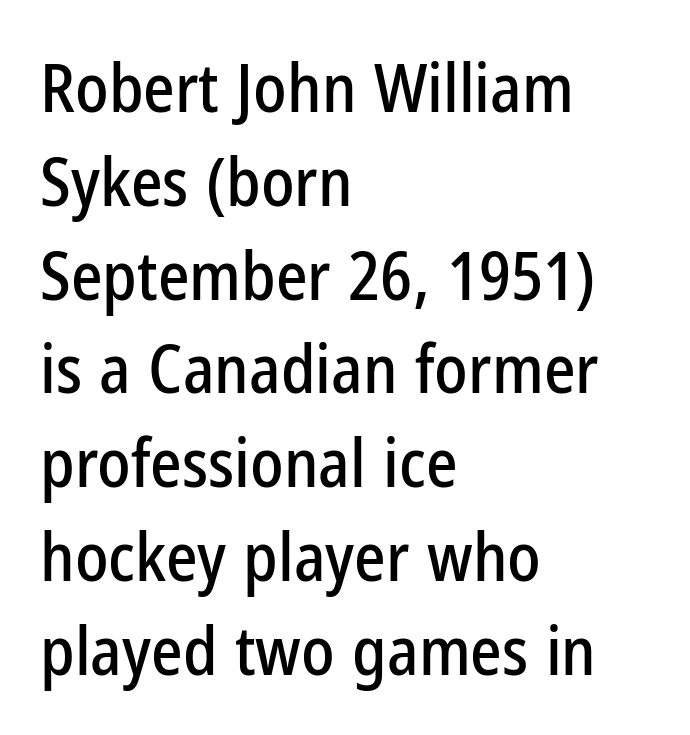
This rendering uses left alignment, leaving the right contour irregular. Bare-footed words on every line. Style check: upright. Font category for this specimen: sans-serif.
